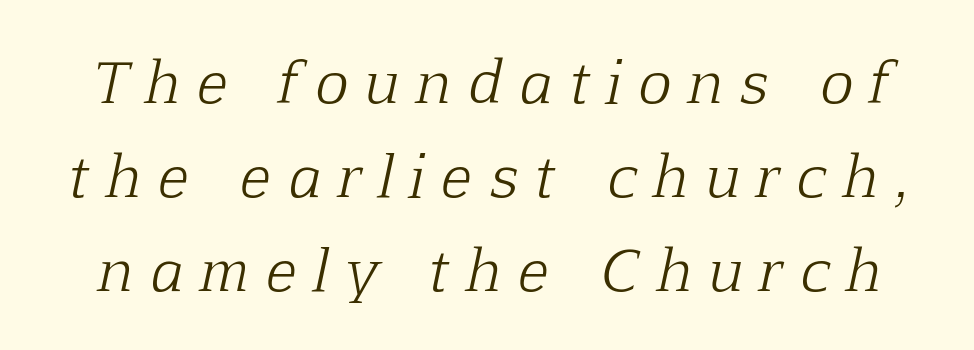
{"serif": "yes", "italic": "yes", "lean": "right", "slant_degrees": 12, "bold": "no", "weight": "light", "width": "normal", "stroke_contrast": "low", "x_height": "medium", "monospaced": "no", "underline": "no", "line_spacing": "normal", "line_spacing_ratio": 1.68, "letter_spacing": "wide", "letter_spacing_em": 0.32, "glyph_px": 56}
